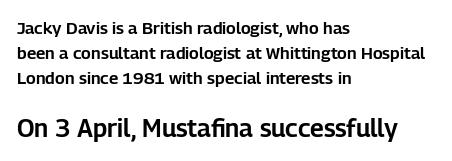
The image shows 25 px text type, upright; set left-aligned, normal line spacing (1.48x), normal letter spacing, not underlined; the second (bottom) block is 1.47x larger.
